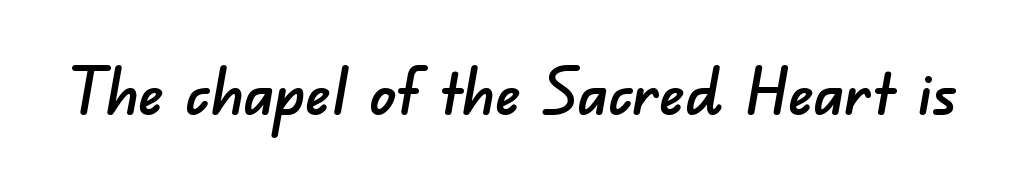
The image shows 65 px sans-serif type; set normal letter spacing, not underlined; low stroke contrast and a small x-height.
